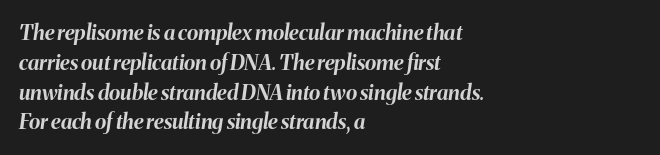
Q: Is the text bold? A: Yes.
Q: Is the text italic (slanted)? A: Yes, it leans right by about 8 degrees.
Q: Is the text underlined? A: No.
Q: How is the paragraph aligned? A: Left-aligned.
Q: Is the spacing between letters normal or unusually wide? A: Normal.
Q: Is the spacing between lines tight, normal or loose? A: Normal.
